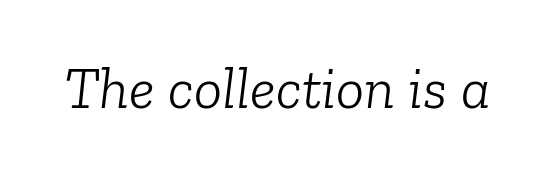
{"serif": "yes", "italic": "yes", "lean": "right", "slant_degrees": 6, "bold": "no", "weight": "light", "width": "normal", "stroke_contrast": "low", "x_height": "medium", "monospaced": "no", "underline": "no", "letter_spacing": "normal", "letter_spacing_em": 0.0, "glyph_px": 59}
